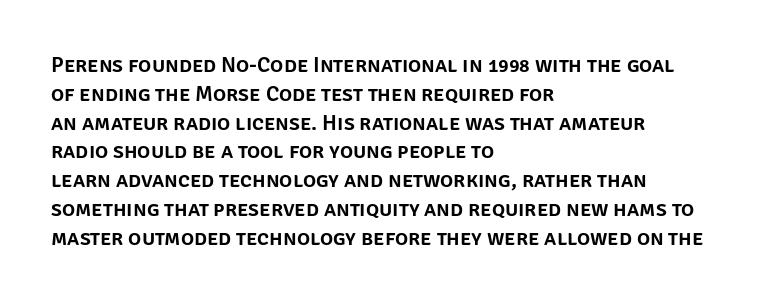
Q: Is the text italic (slanted)? A: No, it is upright.
Q: Is the text underlined? A: No.
Q: How is the paragraph aligned? A: Left-aligned.
Q: Is the spacing between letters normal or unusually wide? A: Normal.
Q: Is the spacing between lines tight, normal or loose? A: Normal.
